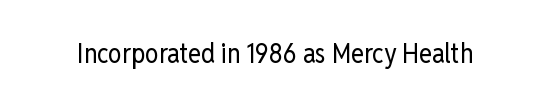
Q: Is the text bold? A: No.
Q: Is the text italic (slanted)? A: No, it is upright.
Q: Is the text underlined? A: No.
Q: Is the spacing between letters normal or unusually wide? A: Normal.
